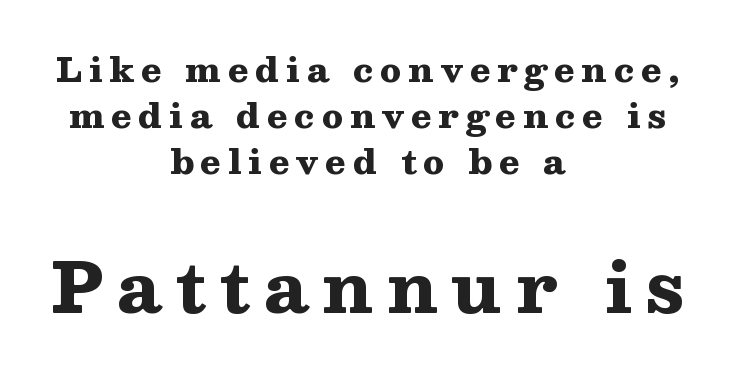
Here the designer chose a conventional face with non-uniform glyph widths. Each letter's strokes conclude with small projecting serifs. The leading is moderate, giving the passage an even texture. Each line is balanced around a shared central axis. Clear beneath every line of the passage.
